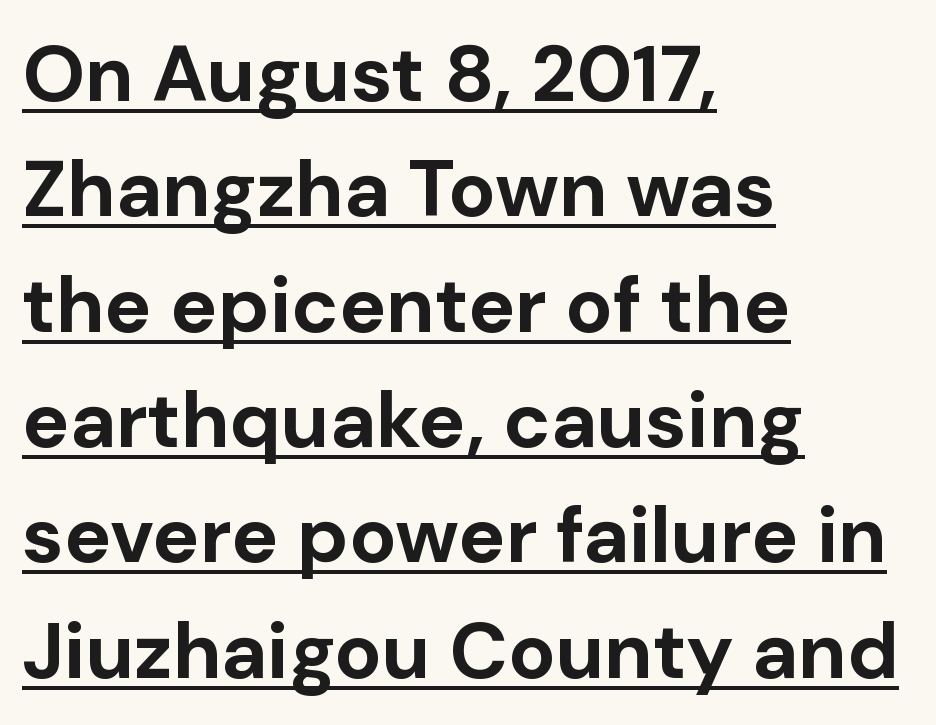
{"serif": "no", "italic": "no", "bold": "yes", "weight": "bold", "width": "normal", "stroke_contrast": "low", "x_height": "medium", "monospaced": "no", "underline": "yes", "align": "left", "line_spacing": "normal", "line_spacing_ratio": 1.46, "letter_spacing": "normal", "letter_spacing_em": 0.0, "glyph_px": 79}
